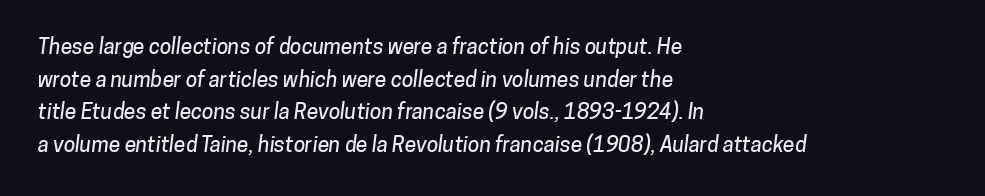
{"underline": "no", "align": "left", "line_spacing": "normal", "line_spacing_ratio": 1.55, "letter_spacing": "normal", "letter_spacing_em": 0.0, "glyph_px": 21}
